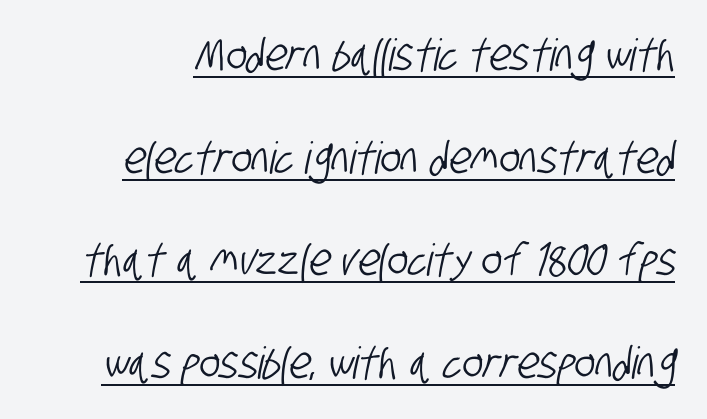
Q: Is the typeface a serif or a sans-serif typeface? A: Sans-serif.
Q: Is the text underlined? A: Yes.
Q: Is the spacing between letters normal or unusually wide? A: Normal.
Q: Is the spacing between lines tight, normal or loose? A: Loose.
Q: Width (condensed, normal, or wide)? A: Condensed.
Q: Stroke contrast? A: Low.
Q: x-height? A: Large.
Q: Monospaced? A: No.
